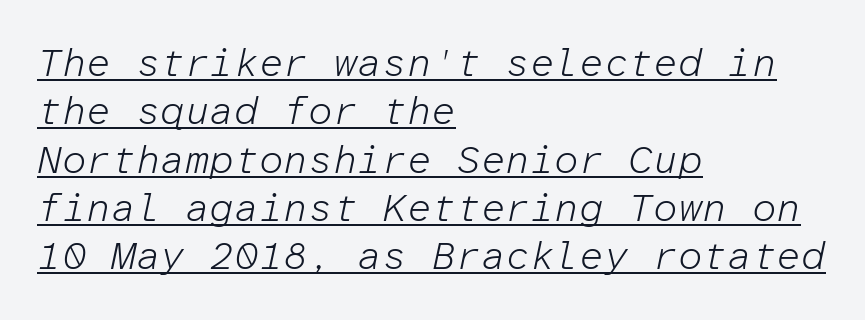
{"italic": "yes", "lean": "right", "slant_degrees": 12, "bold": "no", "weight": "light", "width": "normal", "stroke_contrast": "low", "x_height": "medium", "monospaced": "yes", "underline": "yes", "align": "left", "line_spacing_ratio": 1.24, "letter_spacing": "normal", "letter_spacing_em": 0.0, "glyph_px": 39}
